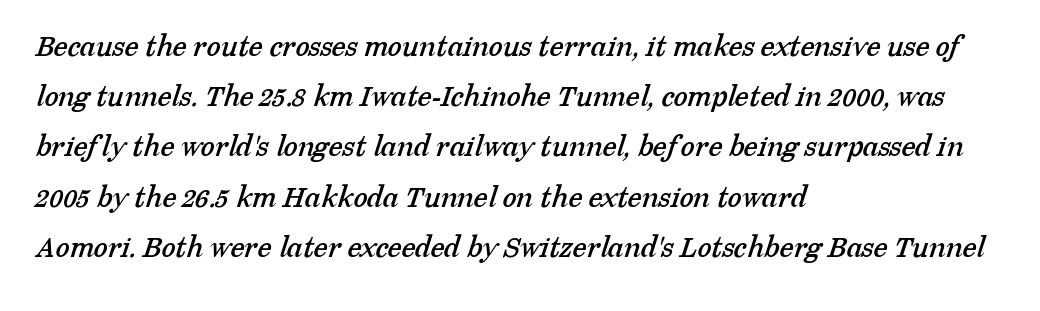
{"serif": "yes", "width": "normal", "stroke_contrast": "low", "x_height": "medium", "monospaced": "no", "underline": "no", "align": "left", "line_spacing": "normal", "line_spacing_ratio": 1.57, "letter_spacing": "normal", "letter_spacing_em": 0.0, "glyph_px": 32}
